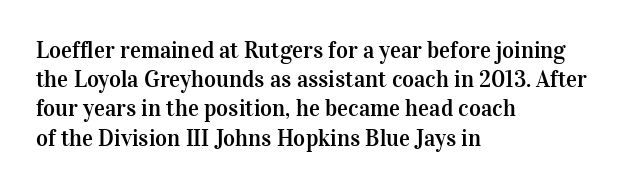
Q: Is the text italic (slanted)? A: No, it is upright.
Q: Is the text underlined? A: No.
Q: How is the paragraph aligned? A: Left-aligned.
Q: Is the spacing between letters normal or unusually wide? A: Normal.
Q: Is the spacing between lines tight, normal or loose? A: Normal.
